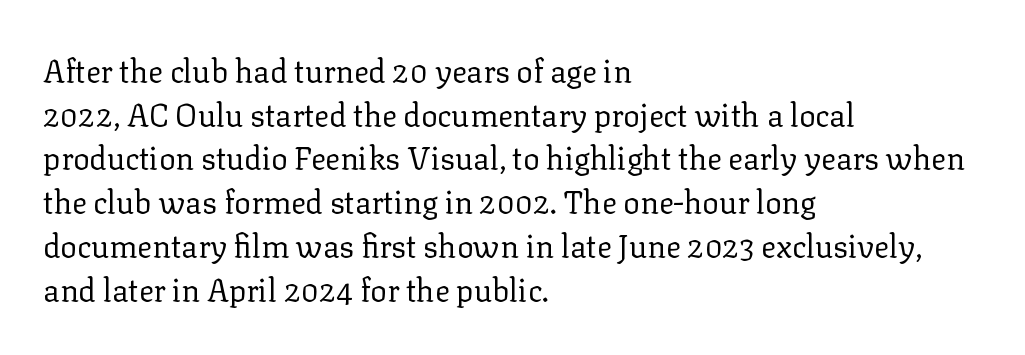
The image shows 31 px regular-weight serif type, upright; set left-aligned, normal line spacing (1.41x), normal letter spacing, not underlined; low stroke contrast and a medium x-height.
